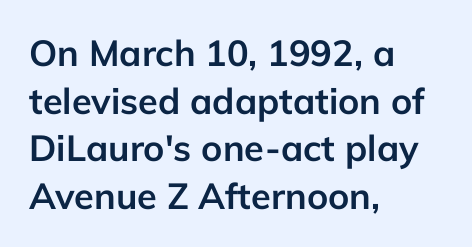
A dark, heavy texture on the line: the type is bold. Horizontal bands of white between lines are of average thickness. Is the letter spacing exaggerated? No — it looks like the ordinary default. All the whitespace from short lines collects on the right. In terms of posture, this sample is upright.
